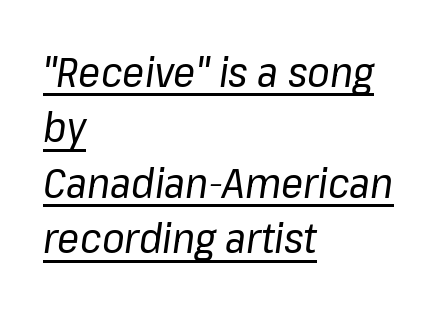
Somebody hit Ctrl+U on this one — the words are underlined. This reads as an unemphasized weight, regular at the heaviest. Honestly, the row spacing looks completely unremarkable. This sample has the flowing, uneven cadence of proportional lettering. Caption: multi-line text, flush left, ragged right. Compared with ordinary roman type, these characters are visibly tilted.
